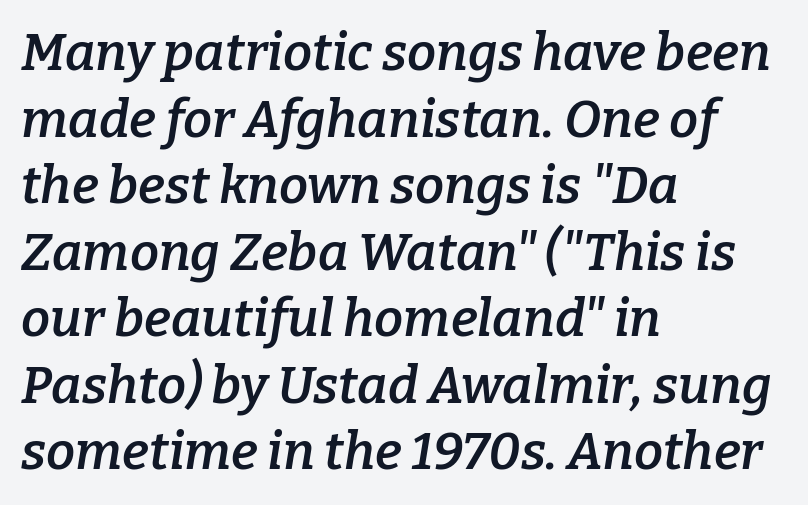
{"serif": "yes", "italic": "yes", "lean": "right", "slant_degrees": 9, "bold": "semi", "weight": "semibold", "width": "normal", "stroke_contrast": "low", "x_height": "medium", "monospaced": "no", "underline": "no", "align": "left", "line_spacing": "normal", "line_spacing_ratio": 1.28, "letter_spacing": "normal", "letter_spacing_em": 0.0, "glyph_px": 52}
